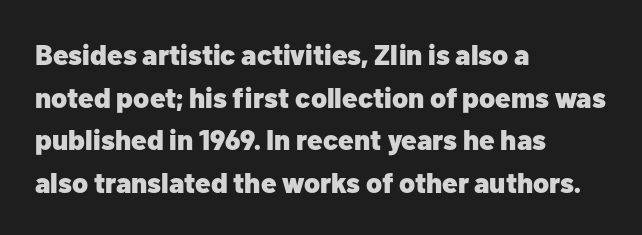
{"serif": "no", "italic": "no", "bold": "yes", "weight": "heavy", "width": "normal", "stroke_contrast": "low", "x_height": "medium", "monospaced": "no", "underline": "no", "align": "left", "line_spacing": "normal", "line_spacing_ratio": 1.52, "letter_spacing": "normal", "letter_spacing_em": 0.0, "glyph_px": 28}
